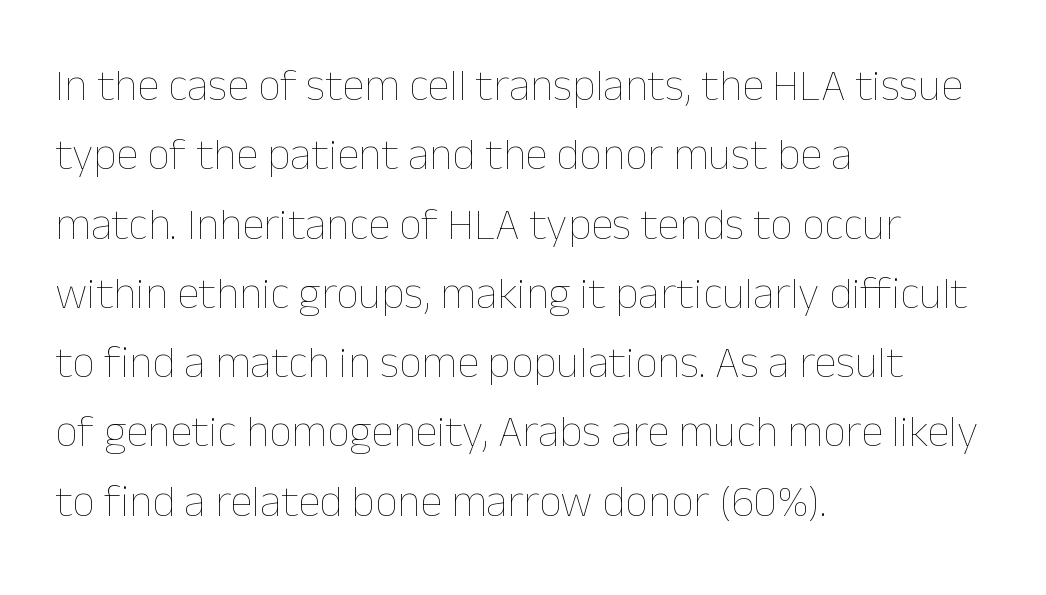
Q: Is the text bold? A: No.
Q: Is the text italic (slanted)? A: No, it is upright.
Q: Is the text underlined? A: No.
Q: How is the paragraph aligned? A: Left-aligned.
Q: Is the spacing between letters normal or unusually wide? A: Normal.
Q: Is the spacing between lines tight, normal or loose? A: Normal.
Q: Width (condensed, normal, or wide)? A: Normal.
Q: Stroke contrast? A: Low.
Q: x-height? A: Medium.
Q: Monospaced? A: No.
